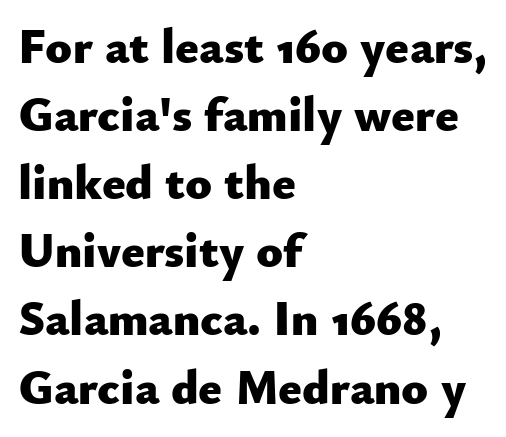
{"serif": "no", "italic": "no", "bold": "yes", "weight": "heavy", "width": "normal", "stroke_contrast": "low", "x_height": "small", "monospaced": "no", "underline": "no", "align": "left", "line_spacing": "normal", "line_spacing_ratio": 1.39, "letter_spacing": "normal", "letter_spacing_em": 0.0, "glyph_px": 49}
